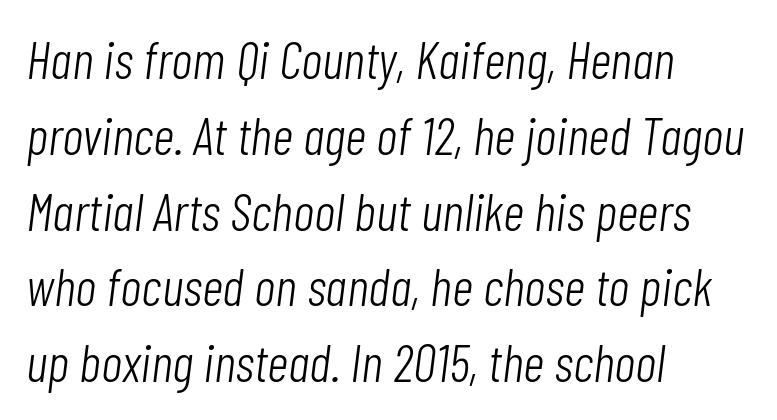
{"italic": "yes", "lean": "right", "slant_degrees": 7, "bold": "no", "weight": "light", "width": "condensed", "stroke_contrast": "low", "x_height": "medium", "monospaced": "no", "underline": "no", "align": "left", "line_spacing": "normal", "line_spacing_ratio": 1.43, "letter_spacing": "normal", "letter_spacing_em": 0.0, "glyph_px": 53}
